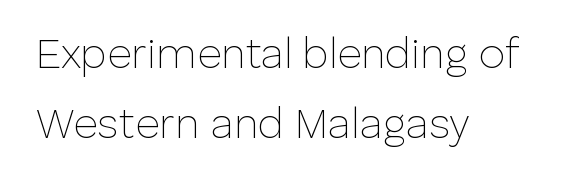
The image shows 42 px thin sans-serif type, upright; set left-aligned, normal line spacing (1.66x), normal letter spacing, not underlined; low stroke contrast and a medium x-height.
